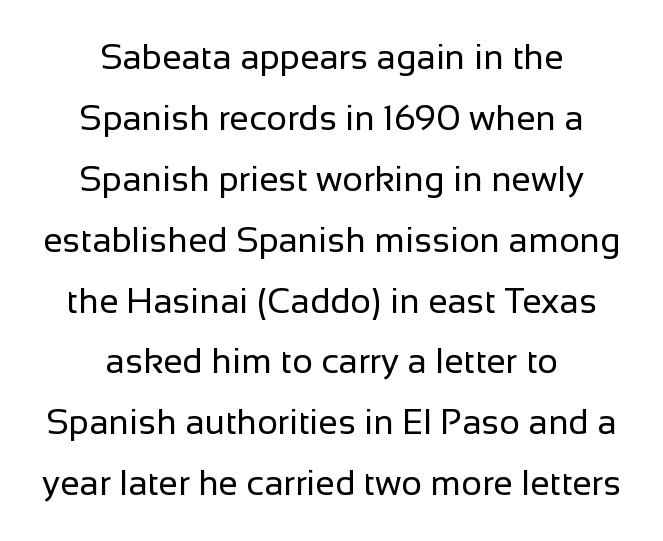
Line starts and ends both wander, symmetrically. The letters stand straight up with perfectly vertical stems. Each letter keeps its own natural width here, so spacing adapts to shape. This rendering features lettering with no underline. The face used here is rendered with its standard letterfit. The weight tops out at a normal text grade.
